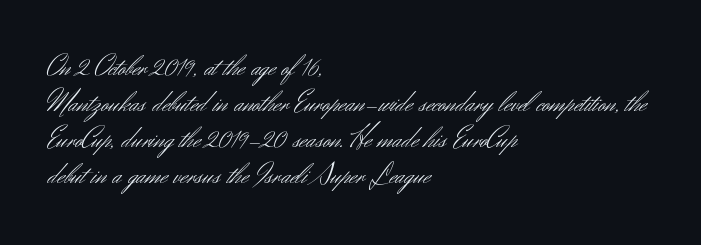
The image shows 30 px light sans-serif type; set left-aligned, line spacing 1.2x, normal letter spacing, not underlined; medium stroke contrast and a small x-height.
